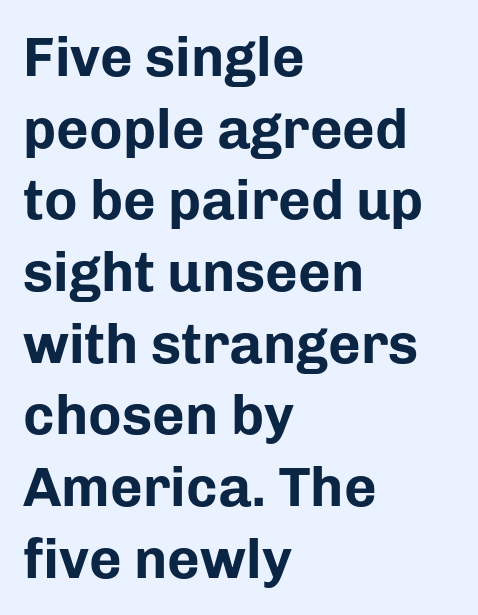
The image shows 56 px bold sans-serif type, upright; set left-aligned, normal line spacing (1.28x), normal letter spacing, not underlined; low stroke contrast and a medium x-height.
